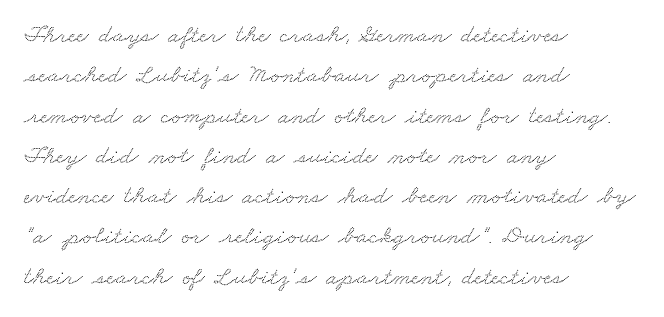
{"underline": "no", "align": "left", "line_spacing": "normal", "line_spacing_ratio": 1.55, "letter_spacing": "normal", "letter_spacing_em": 0.0, "glyph_px": 26}
